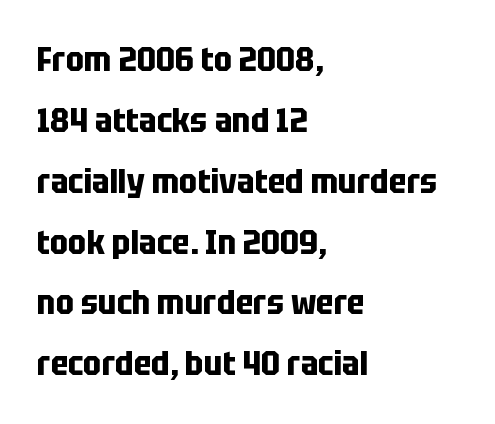
Q: Is the text bold? A: Yes.
Q: Is the text italic (slanted)? A: No, it is upright.
Q: Is the typeface a serif or a sans-serif typeface? A: Sans-serif.
Q: Is the text underlined? A: No.
Q: How is the paragraph aligned? A: Left-aligned.
Q: Is the spacing between letters normal or unusually wide? A: Normal.
Q: Width (condensed, normal, or wide)? A: Condensed.
Q: Stroke contrast? A: Low.
Q: x-height? A: Large.
Q: Monospaced? A: No.
